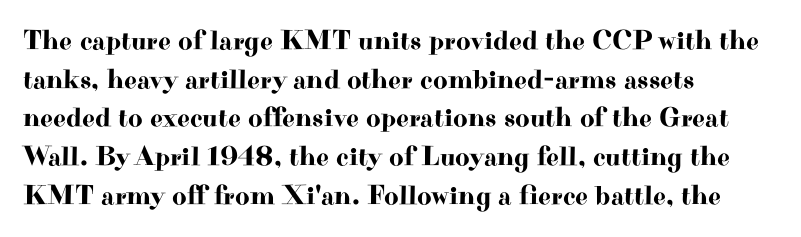
The face used here is seriffed, in the tradition of book romans. The lines sit at an ordinary, default distance from one another. These lines are rendered in a variable-pitch font. Beneath every word, the page is bare. A typesetter would mark this as roman, not italic. If you drew a ruler down the left edge, every line would touch it.
